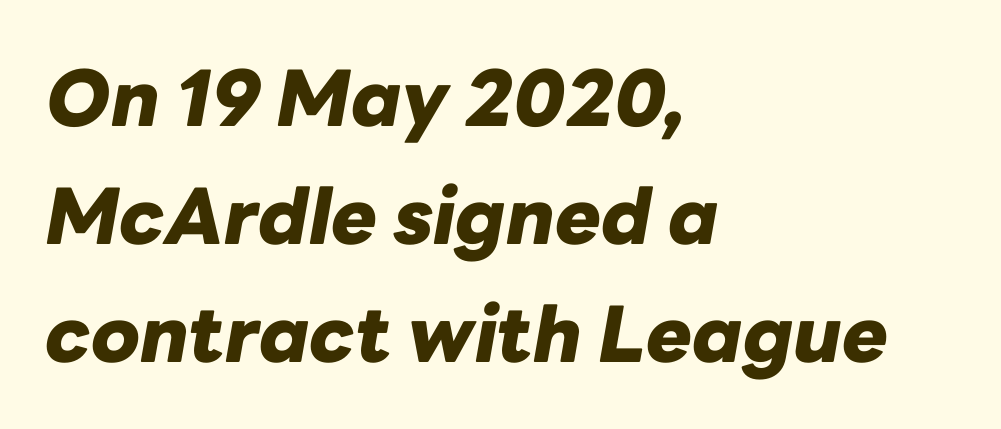
{"italic": "yes", "lean": "right", "slant_degrees": 10, "bold": "yes", "weight": "heavy", "width": "normal", "stroke_contrast": "low", "x_height": "medium", "monospaced": "no", "underline": "no", "align": "left", "line_spacing": "normal", "line_spacing_ratio": 1.53, "letter_spacing": "normal", "letter_spacing_em": 0.0, "glyph_px": 77}
